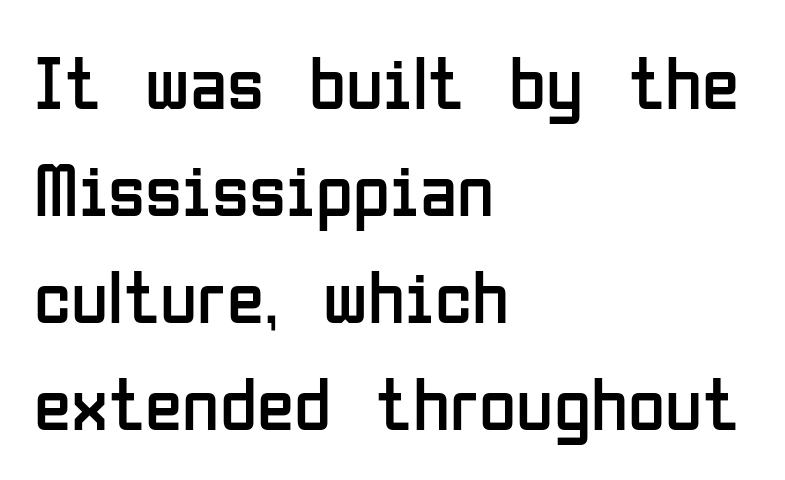
Q: Is the text bold? A: No.
Q: Is the text italic (slanted)? A: No, it is upright.
Q: Is the typeface a serif or a sans-serif typeface? A: Sans-serif.
Q: Is the text underlined? A: No.
Q: How is the paragraph aligned? A: Left-aligned.
Q: Is the spacing between letters normal or unusually wide? A: Normal.
Q: Is the spacing between lines tight, normal or loose? A: Normal.
Q: Width (condensed, normal, or wide)? A: Condensed.
Q: Stroke contrast? A: Low.
Q: x-height? A: Medium.
Q: Monospaced? A: No.
